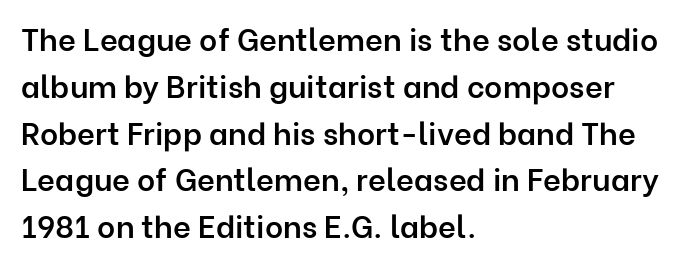
The letters stand straight up with perfectly vertical stems. A typesetter would call this leading conventional body-copy spacing. Students, this is semibold: more ink than regular, less than bold. A typesetter would label this face a sans.
